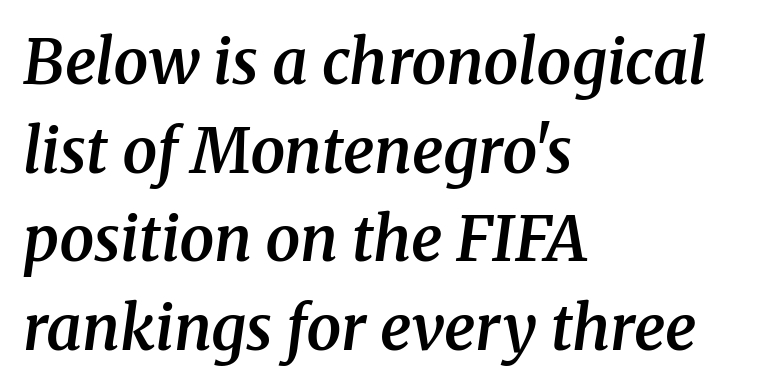
The image shows 62 px semibold serif type, italic (leaning right); set left-aligned, normal line spacing (1.43x), normal letter spacing, not underlined; medium stroke contrast and a medium x-height.
